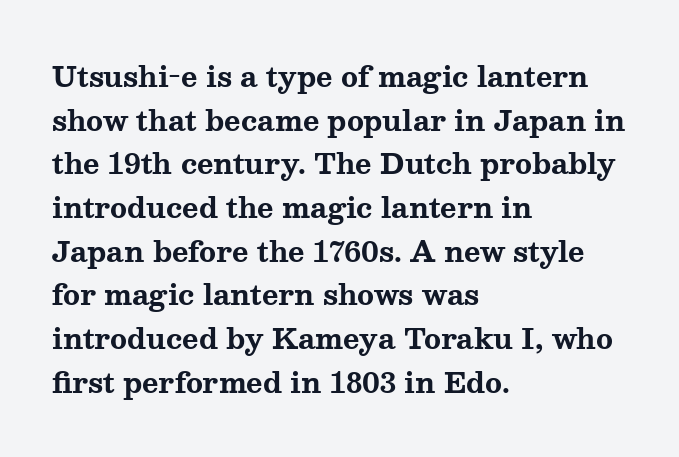
Q: Is the text bold? A: Yes.
Q: Is the text italic (slanted)? A: No, it is upright.
Q: Is the typeface a serif or a sans-serif typeface? A: Serif.
Q: Is the text underlined? A: No.
Q: How is the paragraph aligned? A: Left-aligned.
Q: Is the spacing between letters normal or unusually wide? A: Normal.
Q: Is the spacing between lines tight, normal or loose? A: Normal.
Q: Width (condensed, normal, or wide)? A: Wide.
Q: Stroke contrast? A: Medium.
Q: x-height? A: Medium.
Q: Monospaced? A: No.
